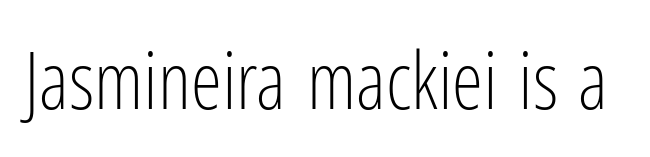
The image shows 79 px light, condensed sans-serif type, upright; set normal letter spacing, not underlined; low stroke contrast and a medium x-height.
